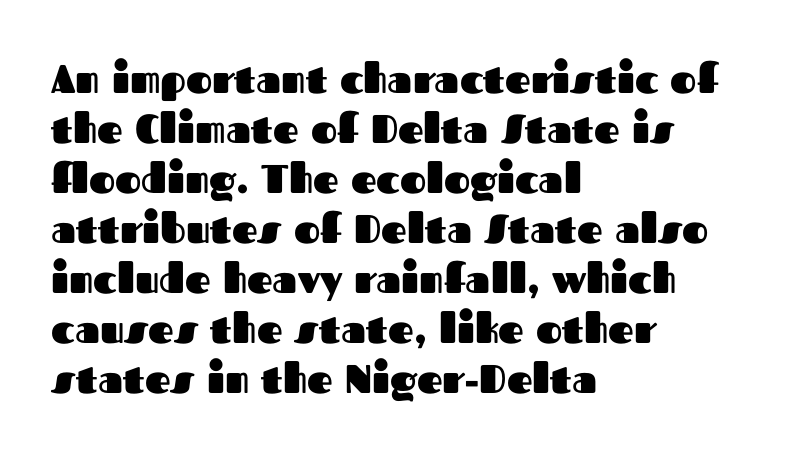
Notice how the passage keeps a crisp vertical edge on the left only. The designer went with a sans here, leaving each stem footless. Rendered with straight, roman letterforms. Look at the tracking — it's just the regular setting, nothing added.
